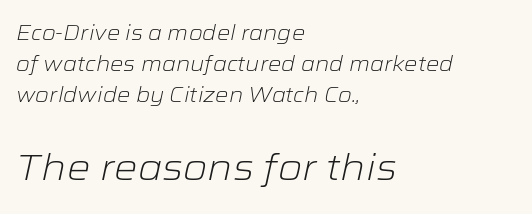
Here the designer chose a conventional face with non-uniform glyph widths. Letters have the restrained weight of plain body copy at most. Vertically, the passage feels balanced, rows spaced as you'd expect. Two sizes are in play, and the larger belongs to the second block. The space beneath each line is pristine and unruled. In terms of letterspacing, this is plain default setting.
